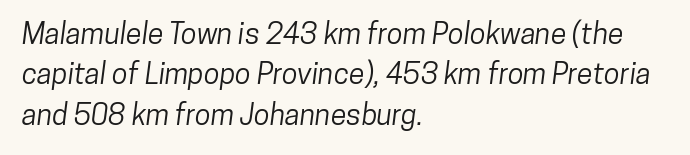
{"serif": "no", "width": "condensed", "stroke_contrast": "low", "x_height": "medium", "monospaced": "no", "underline": "no", "align": "left", "line_spacing": "normal", "line_spacing_ratio": 1.39, "letter_spacing": "normal", "letter_spacing_em": 0.0, "glyph_px": 29}
